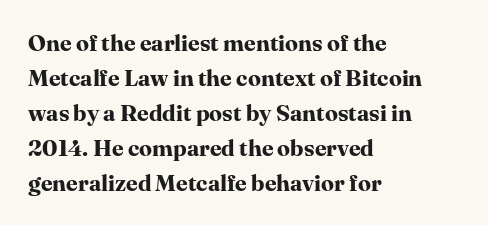
The image shows 23 px bold type, upright; set left-aligned, normal line spacing (1.52x), normal letter spacing, not underlined.
